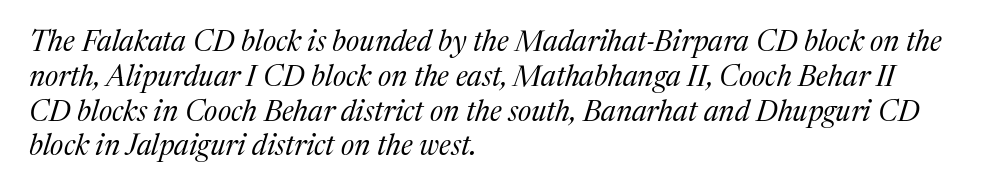
The face used here is rendered with its standard letterfit. These lines were composed using italics. This rendering uses left alignment, leaving the right contour irregular. No letter is thick-stroked: the sample isn't bold. The letters advance in unequal steps, a hallmark of proportional type. Serifs: yes, visible at the terminals of the letterforms.
